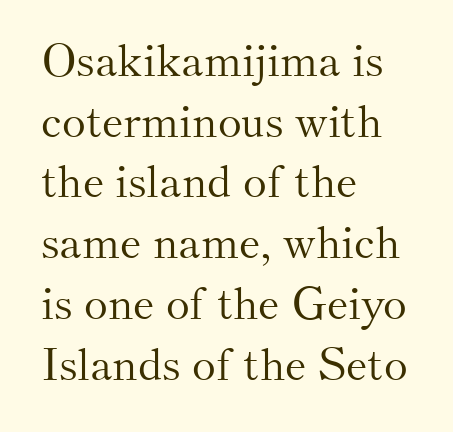
Q: Is the text bold? A: No.
Q: Is the text italic (slanted)? A: No, it is upright.
Q: Is the typeface a serif or a sans-serif typeface? A: Serif.
Q: Is the text underlined? A: No.
Q: How is the paragraph aligned? A: Left-aligned.
Q: Is the spacing between letters normal or unusually wide? A: Normal.
Q: Is the spacing between lines tight, normal or loose? A: Normal.
Q: Width (condensed, normal, or wide)? A: Normal.
Q: Stroke contrast? A: Medium.
Q: x-height? A: Small.
Q: Monospaced? A: No.
